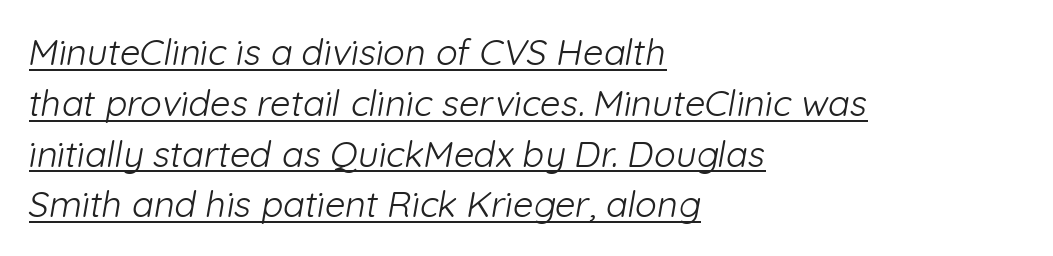
In CSS terms this would be text-align: left. The vertical gap from one line to the next is medium. This sample has the flowing, uneven cadence of proportional lettering. The type is set solid horizontally, with unmodified tracking. These glyphs show unthickened strokes, regular width or finer. Type style note: lacks serifs.
